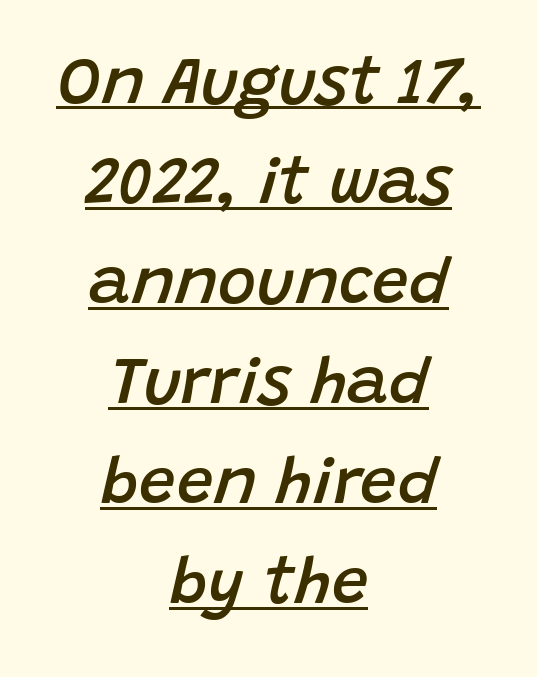
{"italic": "yes", "lean": "right", "slant_degrees": 15, "bold": "semi", "weight": "semibold", "width": "normal", "stroke_contrast": "low", "x_height": "large", "monospaced": "no", "underline": "yes", "align": "center", "line_spacing": "normal", "line_spacing_ratio": 1.54, "letter_spacing": "normal", "letter_spacing_em": 0.0, "glyph_px": 65}
